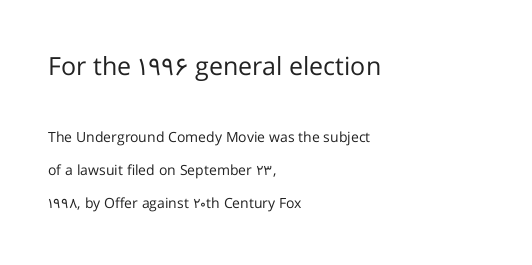
{"italic": "no", "bold": "no", "underline": "no", "align": "left", "line_spacing": "loose", "line_spacing_ratio": 2.36, "letter_spacing": "normal", "letter_spacing_em": 0.0, "larger_block": "first", "size_ratio": 1.79, "glyph_px": 25}
